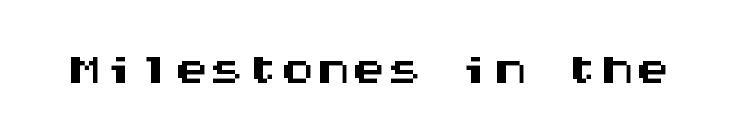
Inter-character spacing is left at the font's built-in metrics. Do the characters align in a grid? Yes, the font is monospaced. Nobody drew a line under any word here. Vertical strokes here are truly vertical. The typeface chosen for these lines omits serifs.
